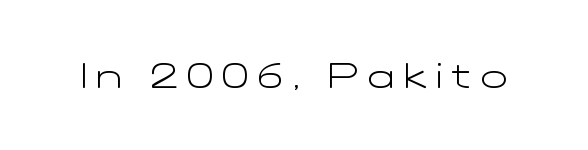
{"serif": "no", "italic": "no", "bold": "no", "weight": "light", "width": "wide", "stroke_contrast": "low", "x_height": "medium", "monospaced": "no", "underline": "no", "letter_spacing": "wide", "letter_spacing_em": 0.27, "glyph_px": 35}
